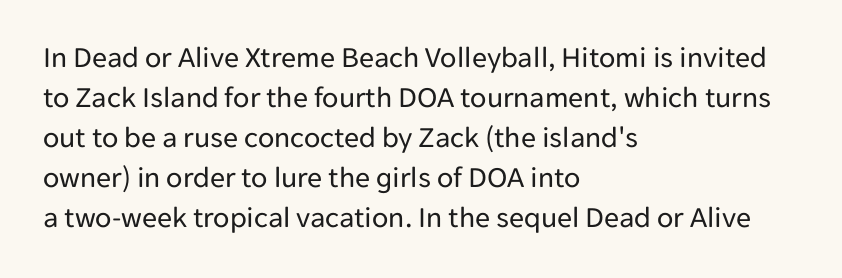
The image shows 30 px regular-weight sans-serif type, upright; set left-aligned, normal line spacing (1.33x), normal letter spacing, not underlined; low stroke contrast and a medium x-height.
